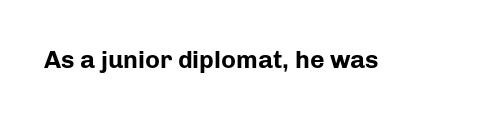
{"italic": "no", "bold": "yes", "underline": "no", "letter_spacing": "normal", "letter_spacing_em": 0.0, "glyph_px": 25}
